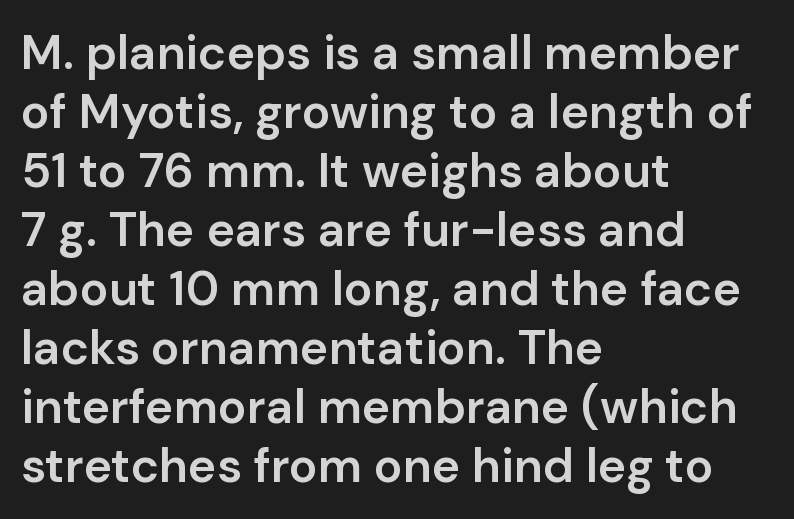
The image shows 48 px semibold sans-serif type, upright; set left-aligned, line spacing 1.23x, normal letter spacing, not underlined; low stroke contrast and a medium x-height.
